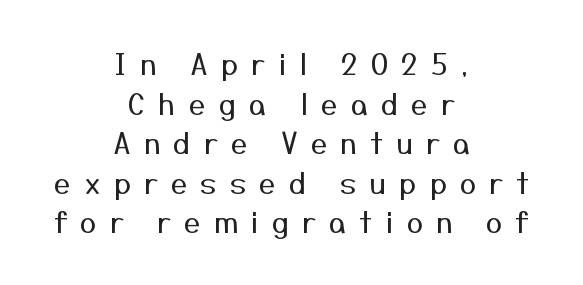
The image shows 30 px regular-weight sans-serif type, upright; set centered, normal line spacing (1.32x), unusually wide letter spacing (+0.43 em), not underlined; medium stroke contrast and a medium x-height.
